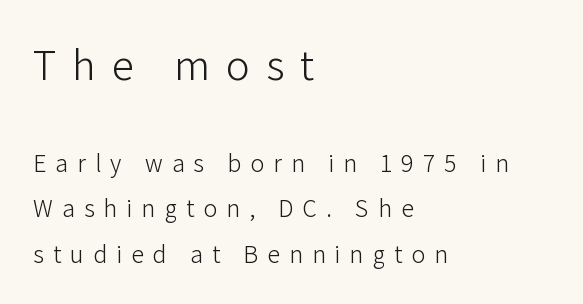
{"serif": "no", "italic": "no", "bold": "no", "weight": "light", "width": "normal", "stroke_contrast": "low", "x_height": "medium", "monospaced": "no", "underline": "no", "align": "left", "line_spacing": "loose", "line_spacing_ratio": 1.99, "letter_spacing": "wide", "letter_spacing_em": 0.4, "larger_block": "first", "size_ratio": 1.74, "glyph_px": 40}
